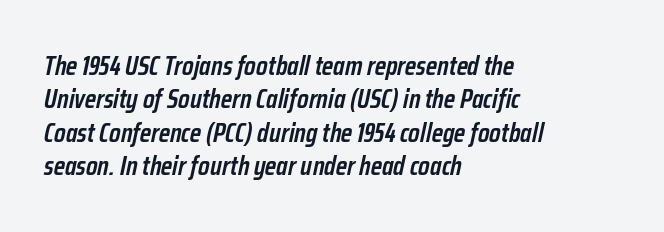
{"italic": "yes", "lean": "right", "slant_degrees": 12, "bold": "semi", "underline": "no", "align": "left", "line_spacing_ratio": 1.24, "letter_spacing": "normal", "letter_spacing_em": 0.0, "glyph_px": 27}
